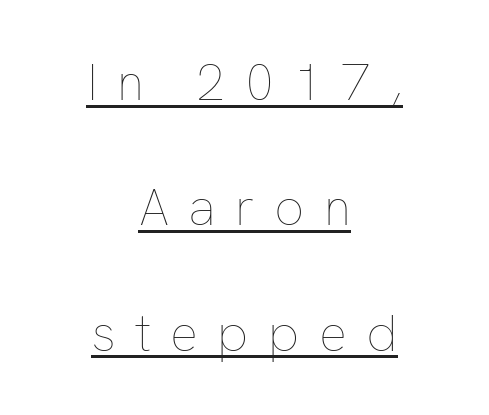
Q: Is the text bold? A: No.
Q: Is the text italic (slanted)? A: No, it is upright.
Q: Is the text underlined? A: Yes.
Q: How is the paragraph aligned? A: Centered.
Q: Is the spacing between letters normal or unusually wide? A: Unusually wide.
Q: Is the spacing between lines tight, normal or loose? A: Loose.
Q: Width (condensed, normal, or wide)? A: Normal.
Q: Stroke contrast? A: Low.
Q: x-height? A: Medium.
Q: Monospaced? A: No.
